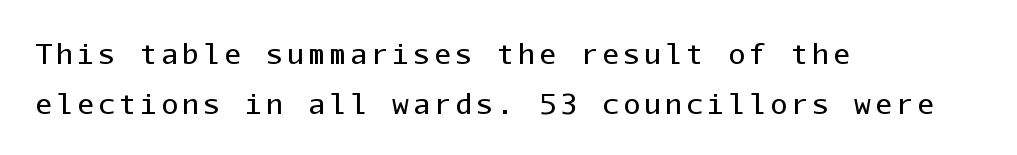
The letters march in equal steps, a hallmark of fixed-pitch type. Leftover space on each line is placed entirely after the last word. Each letter's strokes conclude bluntly, with no projecting serifs. The typesetting does not lean heavy: it is not bold. Style check: upright. Beneath every word, the page is bare.
